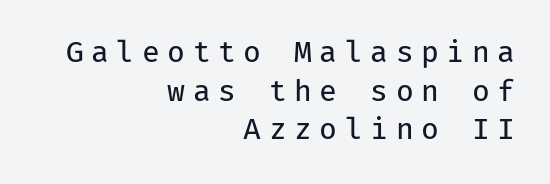
The letters stand straight up with perfectly vertical stems. The zone under the glyphs is completely vacant. Nothing heavy about these letters — not bold at all. Is this a fixed-width face? Yes — each glyph sits in an identical cell. The rendering uses a moderate line-height, typical for paragraphs. Visually the block forms a straight wall on the right and a jagged coastline on the left.
